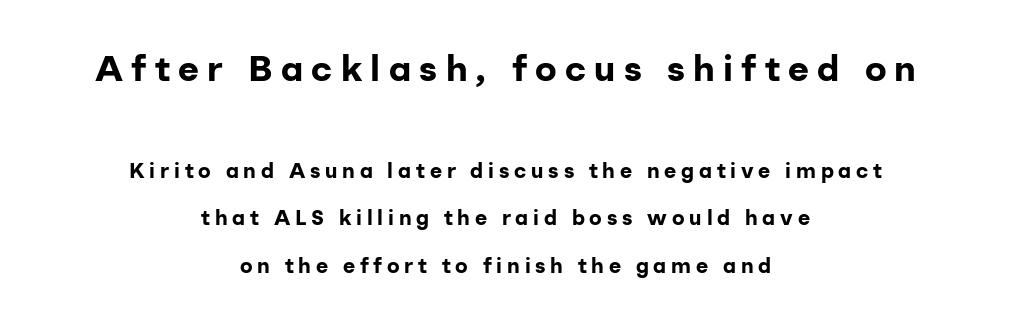
The image shows 36 px bold sans-serif type, upright; set centered, loose line spacing (2.24x), unusually wide letter spacing (+0.23 em), not underlined; the first (top) block is 1.71x larger; low stroke contrast and a medium x-height.
